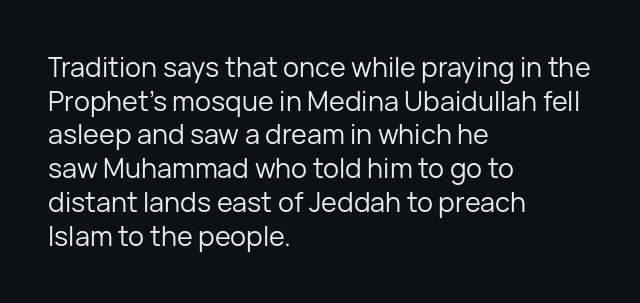
The image shows 27 px text type, upright; set left-aligned, normal line spacing (1.25x), normal letter spacing, not underlined.
